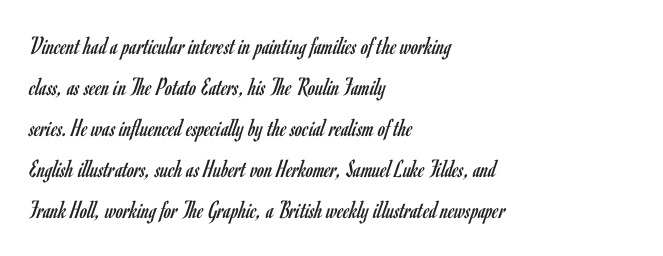
The image shows 26 px text type; set left-aligned, normal line spacing (1.58x), normal letter spacing, not underlined.
